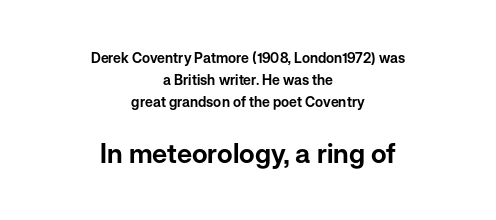
{"italic": "no", "underline": "no", "align": "center", "line_spacing": "normal", "line_spacing_ratio": 1.56, "letter_spacing": "normal", "letter_spacing_em": 0.0, "larger_block": "second", "size_ratio": 1.93, "glyph_px": 27}
